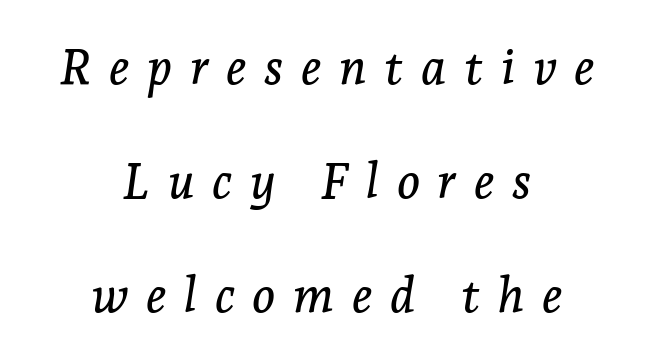
Is the letter spacing exaggerated? Yes — the characters are pushed far apart. This sample trades compactness for vertical openness between lines. The whitespace from short lines is split evenly between both sides. Rule under the text: the space is simply empty. What kind of face is this? One with serifs. A typesetter would call this proportional, since set widths differ per character.
